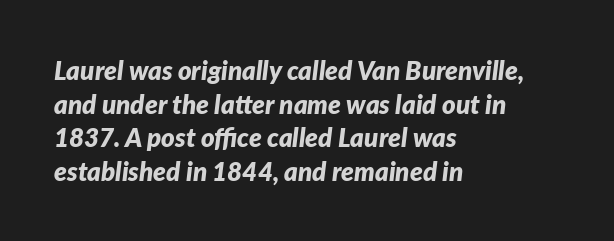
{"italic": "yes", "lean": "right", "slant_degrees": 7, "bold": "yes", "underline": "no", "align": "left", "line_spacing": "normal", "line_spacing_ratio": 1.29, "letter_spacing": "normal", "letter_spacing_em": 0.0, "glyph_px": 26}
